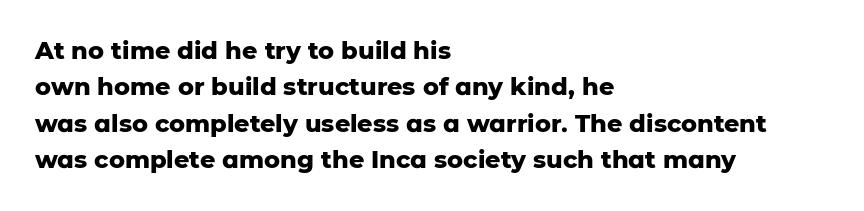
{"italic": "no", "bold": "yes", "underline": "no", "align": "left", "line_spacing": "normal", "line_spacing_ratio": 1.52, "letter_spacing": "normal", "letter_spacing_em": 0.0, "glyph_px": 24}
